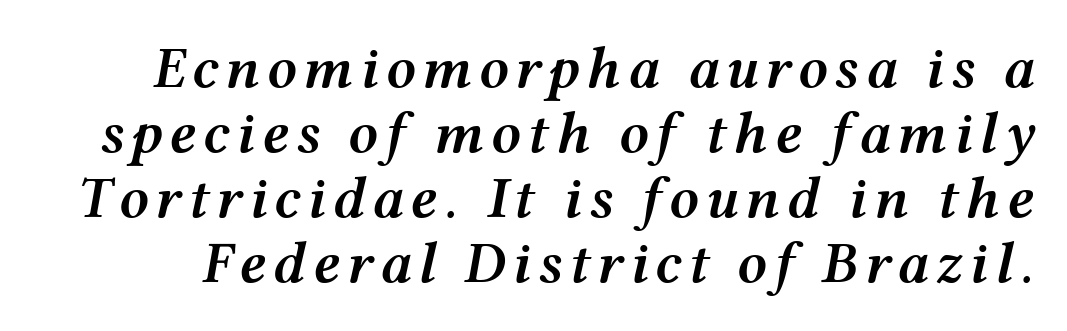
Q: Is the text bold? A: Semi-bold.
Q: Is the text italic (slanted)? A: Yes, it leans right by about 12 degrees.
Q: Is the text underlined? A: No.
Q: Is the spacing between lines tight, normal or loose? A: Tight.
Q: Width (condensed, normal, or wide)? A: Wide.
Q: Stroke contrast? A: Medium.
Q: x-height? A: Medium.
Q: Monospaced? A: No.
